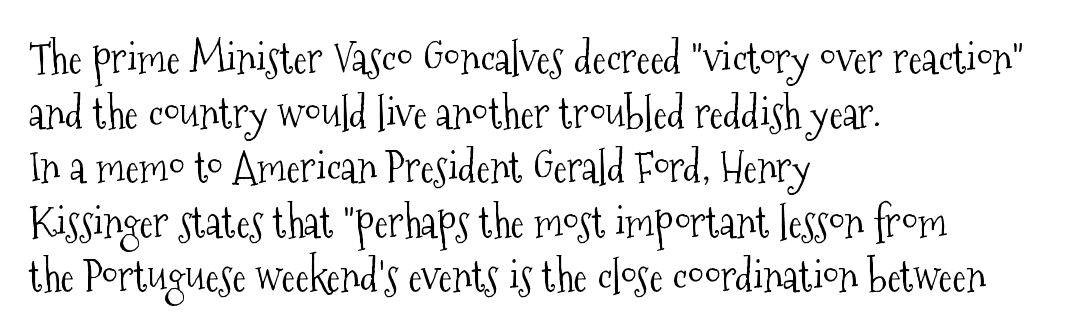
{"serif": "yes", "italic": "no", "bold": "no", "weight": "light", "width": "condensed", "stroke_contrast": "medium", "x_height": "medium", "monospaced": "no", "underline": "no", "align": "left", "line_spacing": "normal", "line_spacing_ratio": 1.3, "letter_spacing": "normal", "letter_spacing_em": 0.0, "glyph_px": 42}
